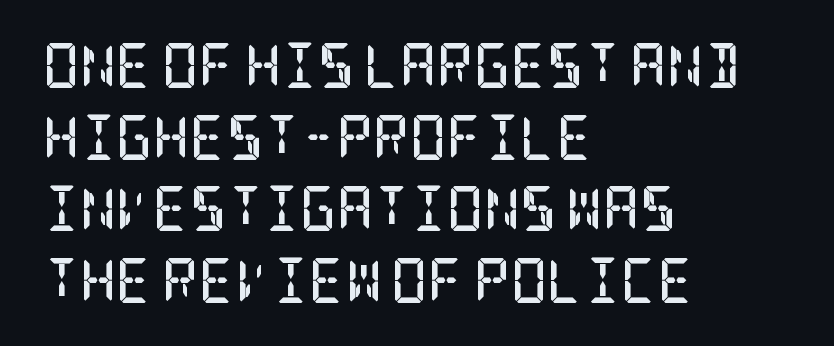
{"serif": "yes", "italic": "no", "bold": "yes", "weight": "semibold", "width": "condensed", "stroke_contrast": "low", "x_height": "large", "underline": "no", "align": "left", "line_spacing": "normal", "line_spacing_ratio": 1.59, "letter_spacing": "normal", "letter_spacing_em": 0.0, "glyph_px": 45}
